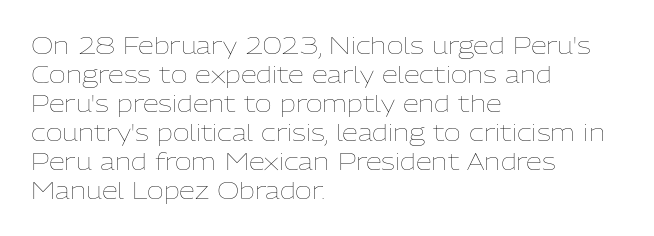
The image shows 23 px text type, upright; set left-aligned, normal line spacing (1.26x), normal letter spacing, not underlined.
